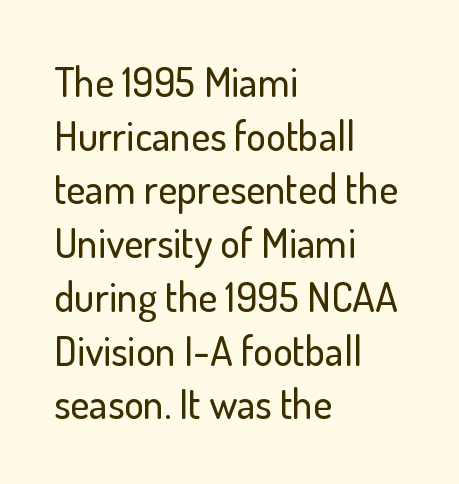
Q: Is the text italic (slanted)? A: No, it is upright.
Q: Is the typeface a serif or a sans-serif typeface? A: Sans-serif.
Q: Is the text underlined? A: No.
Q: How is the paragraph aligned? A: Left-aligned.
Q: Is the spacing between letters normal or unusually wide? A: Normal.
Q: Is the spacing between lines tight, normal or loose? A: Normal.
Q: Width (condensed, normal, or wide)? A: Normal.
Q: Stroke contrast? A: Low.
Q: x-height? A: Small.
Q: Monospaced? A: No.
